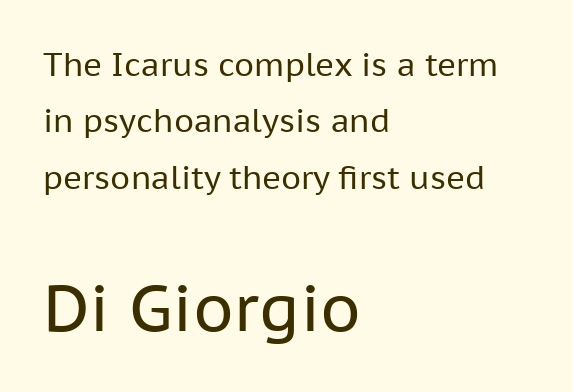
Q: Is the text bold? A: No.
Q: Is the text italic (slanted)? A: No, it is upright.
Q: Is the typeface a serif or a sans-serif typeface? A: Sans-serif.
Q: Is the text underlined? A: No.
Q: How is the paragraph aligned? A: Left-aligned.
Q: Is the spacing between letters normal or unusually wide? A: Normal.
Q: Which block of text is set in a larger size, the first (top) or the second (bottom)? A: The second (bottom) one.
Q: Width (condensed, normal, or wide)? A: Normal.
Q: Stroke contrast? A: Low.
Q: x-height? A: Medium.
Q: Monospaced? A: No.
